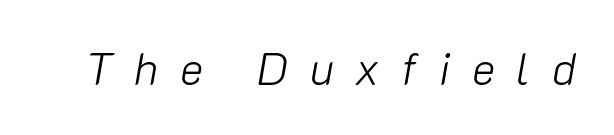
Q: Is the text bold? A: No.
Q: Is the text italic (slanted)? A: Yes, it leans right by about 10 degrees.
Q: Is the text underlined? A: No.
Q: Is the spacing between letters normal or unusually wide? A: Unusually wide.
Q: Width (condensed, normal, or wide)? A: Normal.
Q: Stroke contrast? A: Low.
Q: x-height? A: Medium.
Q: Monospaced? A: No.
